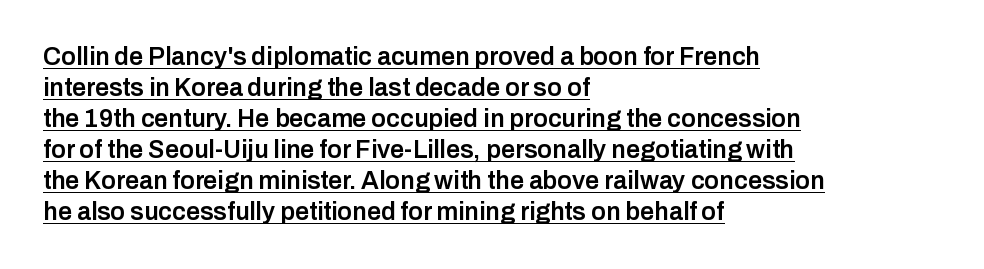
Each glyph is drawn with semibold strokes, heavier than normal yet not fully bold. When letters stand straight like this, we call the style roman or upright. Caption: standard tracking, unaltered. These characters rest on top of a visible drawn line.
